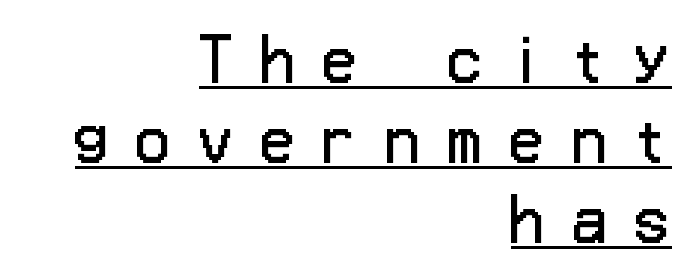
Q: Is the text bold? A: No.
Q: Is the text italic (slanted)? A: No, it is upright.
Q: Is the typeface a serif or a sans-serif typeface? A: Sans-serif.
Q: Is the text underlined? A: Yes.
Q: How is the paragraph aligned? A: Right-aligned.
Q: Is the spacing between letters normal or unusually wide? A: Unusually wide.
Q: Is the spacing between lines tight, normal or loose? A: Normal.
Q: Width (condensed, normal, or wide)? A: Normal.
Q: Stroke contrast? A: Low.
Q: x-height? A: Medium.
